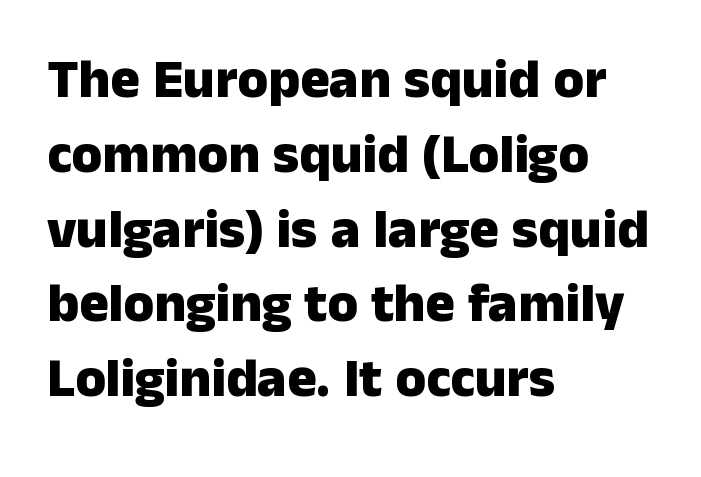
The image shows 55 px heavy sans-serif type, upright; set left-aligned, normal line spacing (1.36x), normal letter spacing, not underlined; low stroke contrast and a medium x-height.
